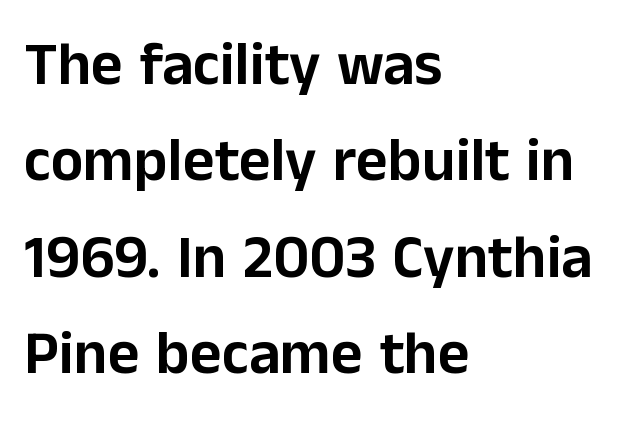
If you drew a line through each stem, it would be perfectly vertical. Line spacing here is normal. Default kerning and tracking; the words read as compact shapes. The face used here is proportionally spaced, like ordinary book or web type. You can tell from the bare stems that sans-serif type was used.
